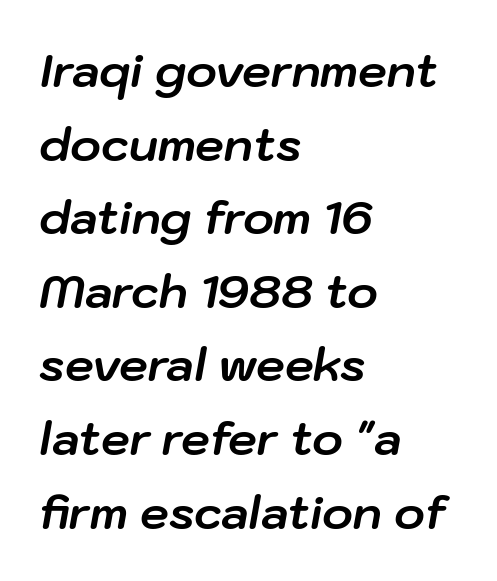
{"italic": "yes", "lean": "right", "slant_degrees": 10, "bold": "yes", "weight": "bold", "width": "normal", "stroke_contrast": "low", "x_height": "medium", "monospaced": "no", "underline": "no", "align": "left", "line_spacing": "normal", "line_spacing_ratio": 1.6, "letter_spacing": "normal", "letter_spacing_em": 0.0, "glyph_px": 46}
